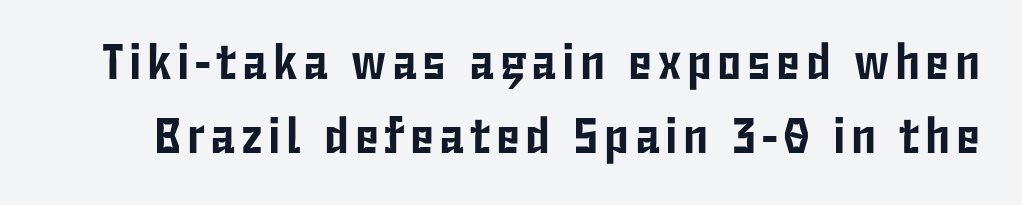
The image shows 50 px condensed sans-serif type, upright; set normal line spacing (1.48x), not underlined; low stroke contrast and a medium x-height.
